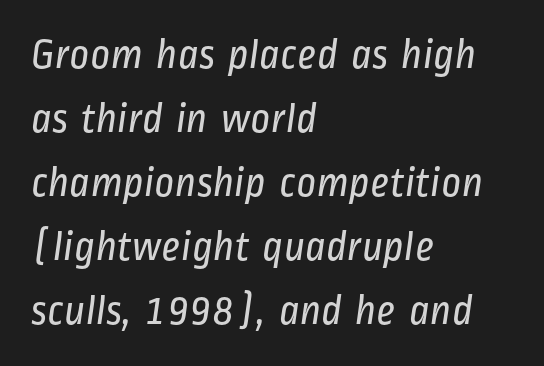
{"serif": "no", "bold": "no", "weight": "regular", "width": "condensed", "stroke_contrast": "low", "x_height": "medium", "monospaced": "no", "underline": "no", "align": "left", "line_spacing": "normal", "line_spacing_ratio": 1.49, "letter_spacing": "normal", "letter_spacing_em": 0.0, "glyph_px": 43}
